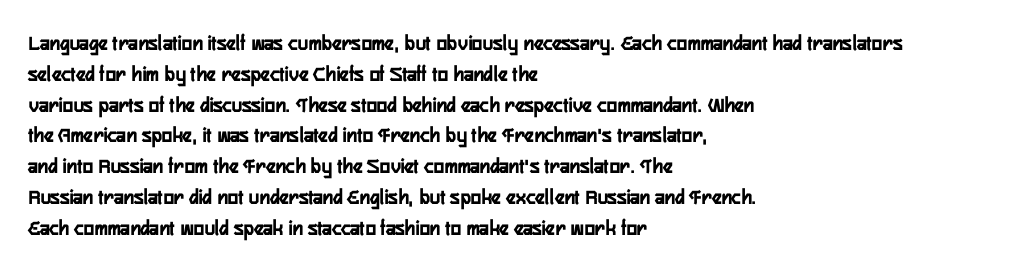
Q: Is the text italic (slanted)? A: No, it is upright.
Q: Is the text underlined? A: No.
Q: How is the paragraph aligned? A: Left-aligned.
Q: Is the spacing between letters normal or unusually wide? A: Normal.
Q: Is the spacing between lines tight, normal or loose? A: Normal.
